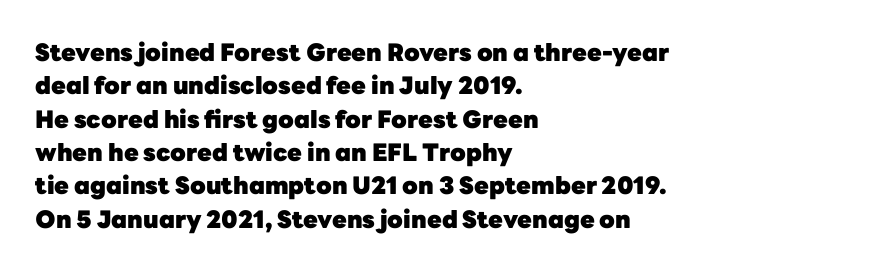
You can tell it's not italic because the verticals are truly vertical. Descender tails drop into unmarked territory. Baseline-to-baseline distance is the conventional proportion of letter height. Nobody touched the tracking dial on this one. Thick stems and heavy bowls — unmistakably bold. One-word summary of the alignment: left.
